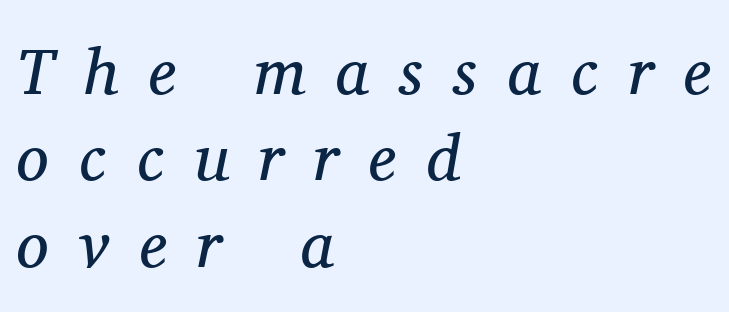
{"serif": "yes", "italic": "yes", "lean": "right", "slant_degrees": 11, "bold": "no", "weight": "regular", "width": "normal", "stroke_contrast": "medium", "x_height": "medium", "monospaced": "no", "underline": "no", "align": "left", "line_spacing": "normal", "line_spacing_ratio": 1.33, "letter_spacing": "wide", "letter_spacing_em": 0.46, "glyph_px": 65}
